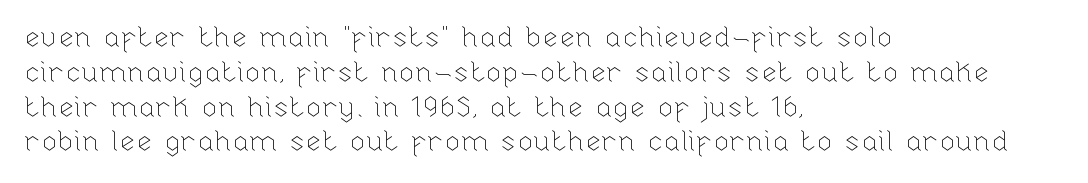
The image shows 29 px thin type, upright; set left-aligned, line spacing 1.2x, normal letter spacing, not underlined; low stroke contrast and a medium x-height.
